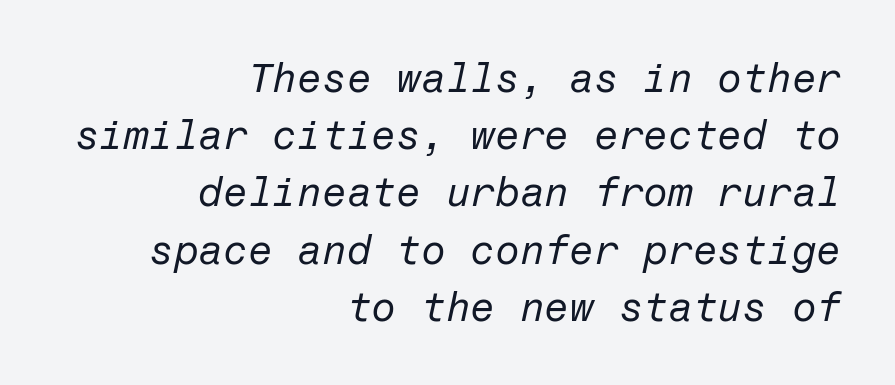
The image shows 40 px regular-weight type, italic (leaning right); set right-aligned, normal line spacing (1.43x), normal letter spacing, not underlined; low stroke contrast and a medium x-height.
